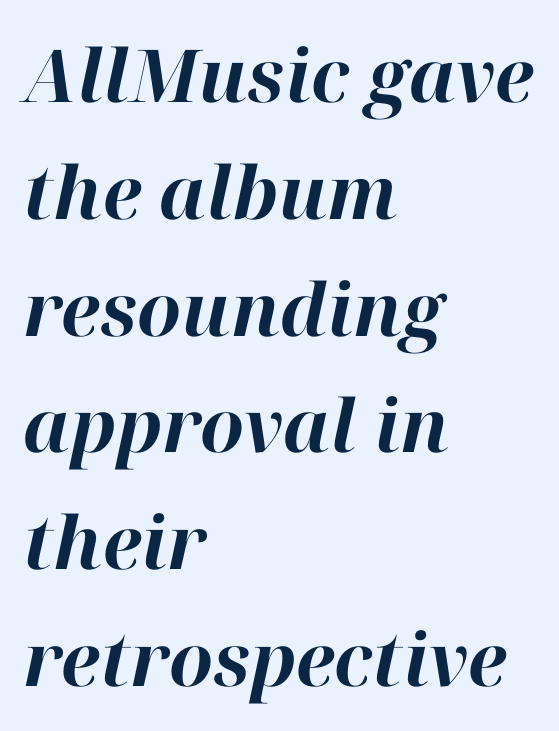
Q: Is the text bold? A: Yes.
Q: Is the text italic (slanted)? A: Yes, it leans right by about 12 degrees.
Q: Is the text underlined? A: No.
Q: How is the paragraph aligned? A: Left-aligned.
Q: Is the spacing between letters normal or unusually wide? A: Normal.
Q: Is the spacing between lines tight, normal or loose? A: Normal.
Q: Width (condensed, normal, or wide)? A: Normal.
Q: Stroke contrast? A: High.
Q: x-height? A: Medium.
Q: Monospaced? A: No.
